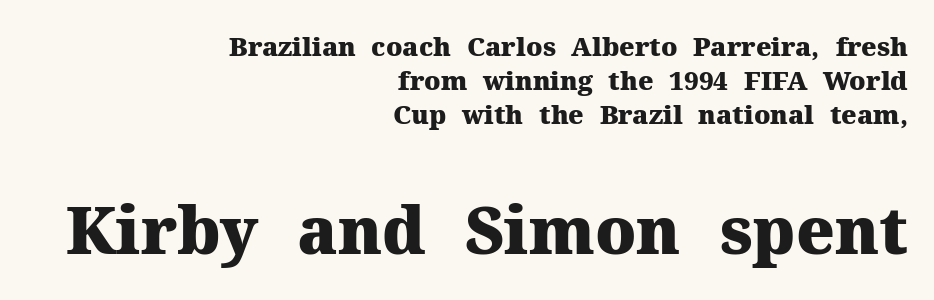
The image shows 65 px heavy serif type, upright; set right-aligned, normal line spacing (1.3x), normal letter spacing, not underlined; the second (bottom) block is 2.5x larger; medium stroke contrast and a medium x-height.
